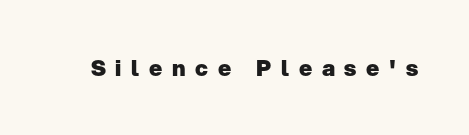
This is the regular roman posture of the typeface. A bare baseline throughout the passage. Thick stems and heavy bowls — unmistakably bold. These lines have a slow, spaced-out rhythm from letter to letter.
